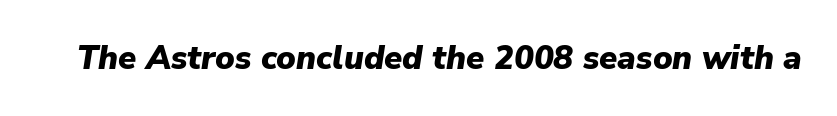
Q: Is the text bold? A: Yes.
Q: Is the text italic (slanted)? A: Yes, it leans right by about 9 degrees.
Q: Is the text underlined? A: No.
Q: Is the spacing between letters normal or unusually wide? A: Normal.
Q: Width (condensed, normal, or wide)? A: Normal.
Q: Stroke contrast? A: Low.
Q: x-height? A: Medium.
Q: Monospaced? A: No.
